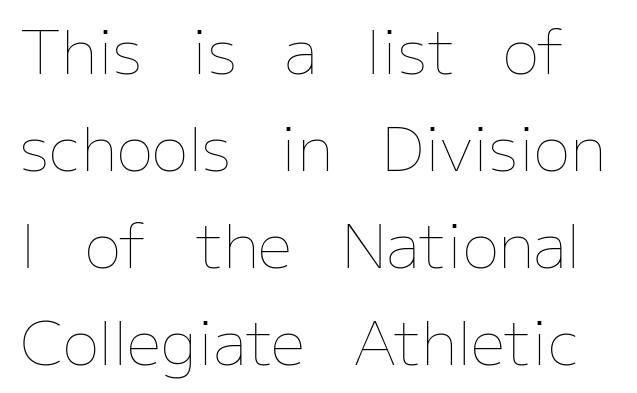
The image shows 61 px thin type, upright; set normal line spacing (1.59x), normal letter spacing, not underlined; low stroke contrast and a medium x-height.
